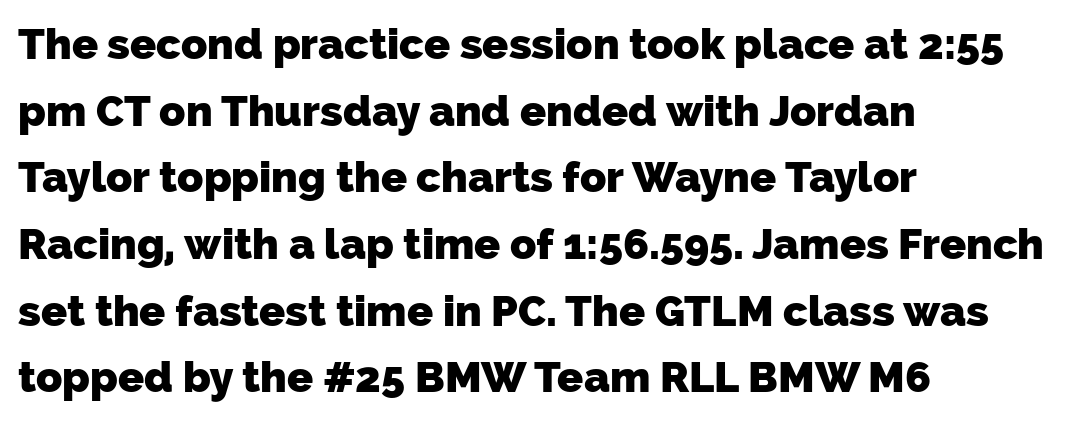
Q: Is the text bold? A: Yes.
Q: Is the typeface a serif or a sans-serif typeface? A: Sans-serif.
Q: Is the text underlined? A: No.
Q: How is the paragraph aligned? A: Left-aligned.
Q: Is the spacing between letters normal or unusually wide? A: Normal.
Q: Is the spacing between lines tight, normal or loose? A: Normal.
Q: Width (condensed, normal, or wide)? A: Normal.
Q: Stroke contrast? A: Low.
Q: x-height? A: Medium.
Q: Monospaced? A: No.
